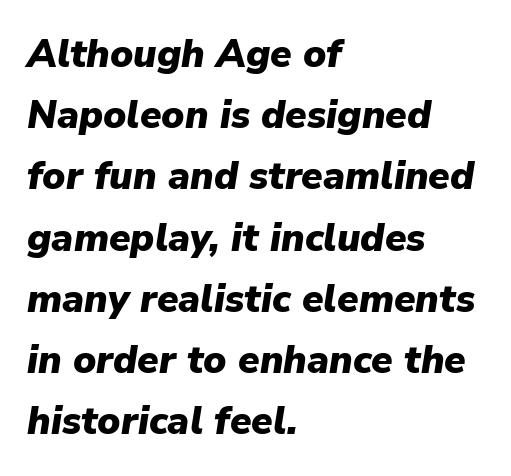
The image shows 39 px heavy type, italic (leaning right); set left-aligned, normal line spacing (1.57x), normal letter spacing, not underlined; low stroke contrast and a medium x-height.
